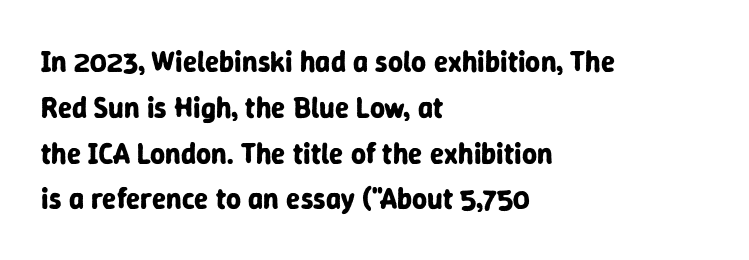
{"serif": "no", "italic": "no", "bold": "yes", "weight": "bold", "width": "normal", "stroke_contrast": "low", "x_height": "medium", "monospaced": "no", "underline": "no", "align": "left", "line_spacing": "normal", "line_spacing_ratio": 1.58, "letter_spacing": "normal", "letter_spacing_em": 0.0, "glyph_px": 29}
